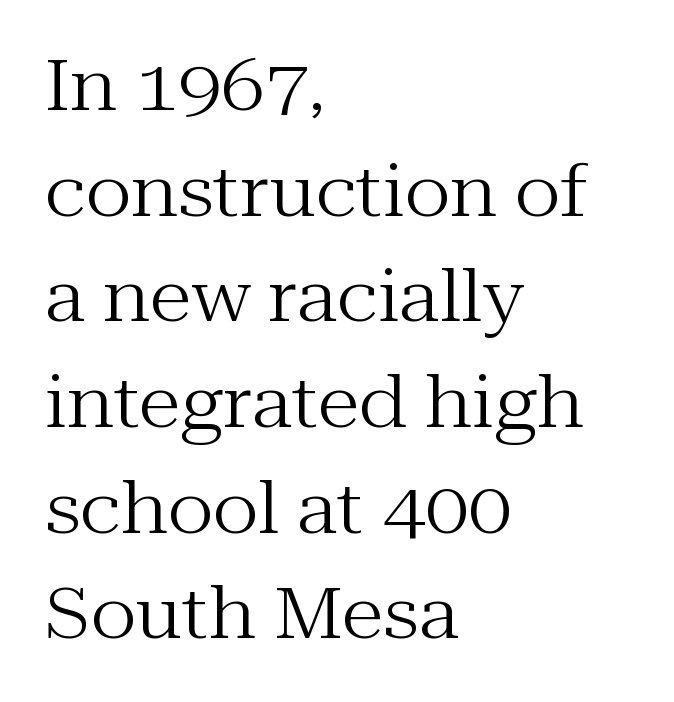
Stems here are at most as thick as an everyday book face. A bare baseline throughout the passage. Characters follow at the spacing the type designer built in. Proportional: the letters do not fall into vertical columns.
